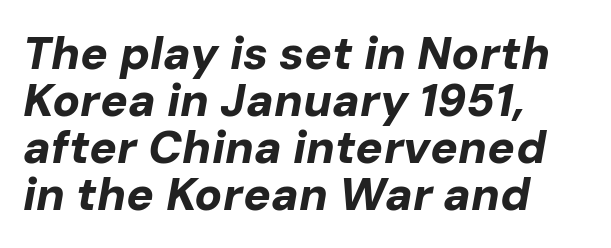
{"italic": "yes", "lean": "right", "slant_degrees": 10, "bold": "yes", "weight": "bold", "width": "normal", "stroke_contrast": "low", "x_height": "medium", "monospaced": "no", "underline": "no", "align": "left", "line_spacing": "tight", "line_spacing_ratio": 1.02, "letter_spacing": "normal", "letter_spacing_em": 0.0, "glyph_px": 46}
